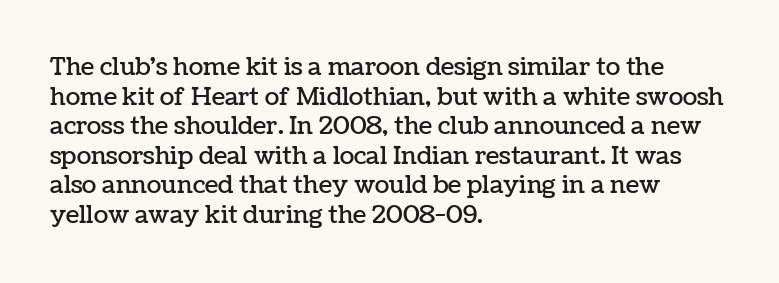
The rag falls on the right side of this text block. This sample uses an upright cut, with every glyph sitting square on the baseline. This sample uses plain, unmodified letter spacing. The strip under each line holds only bare page.
